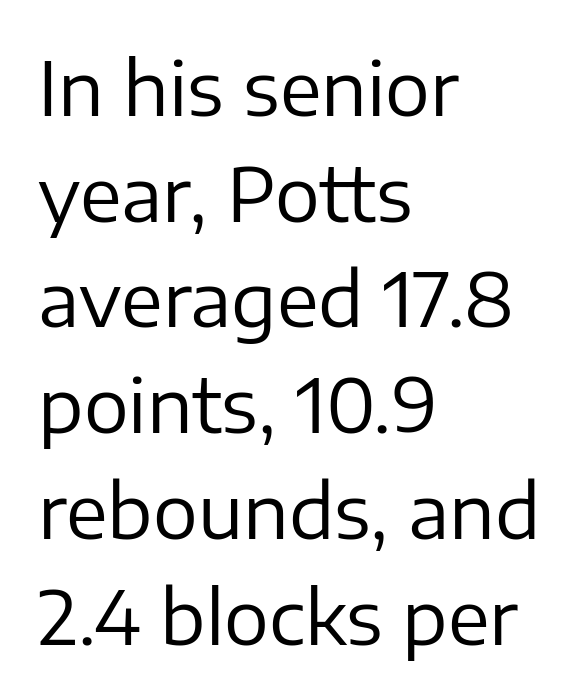
{"serif": "no", "italic": "no", "bold": "no", "weight": "regular", "width": "normal", "stroke_contrast": "low", "x_height": "medium", "monospaced": "no", "underline": "no", "align": "left", "line_spacing": "normal", "line_spacing_ratio": 1.41, "letter_spacing": "normal", "letter_spacing_em": 0.0, "glyph_px": 75}
